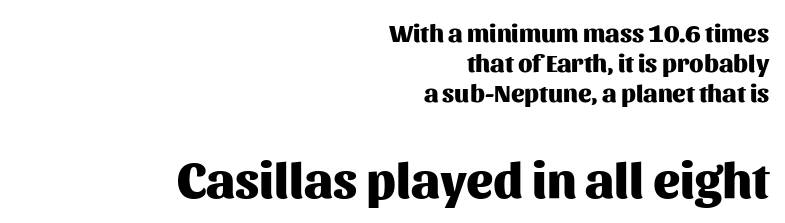
The image shows 50 px heavy sans-serif type, upright; set right-aligned, line spacing 1.21x, normal letter spacing, not underlined; the second (bottom) block is 2.0x larger; medium stroke contrast and a medium x-height.
